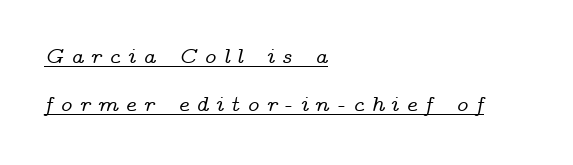
The image shows 22 px text type, italic (leaning right); set left-aligned, loose line spacing (2.19x), unusually wide letter spacing (+0.3 em), underlined.
